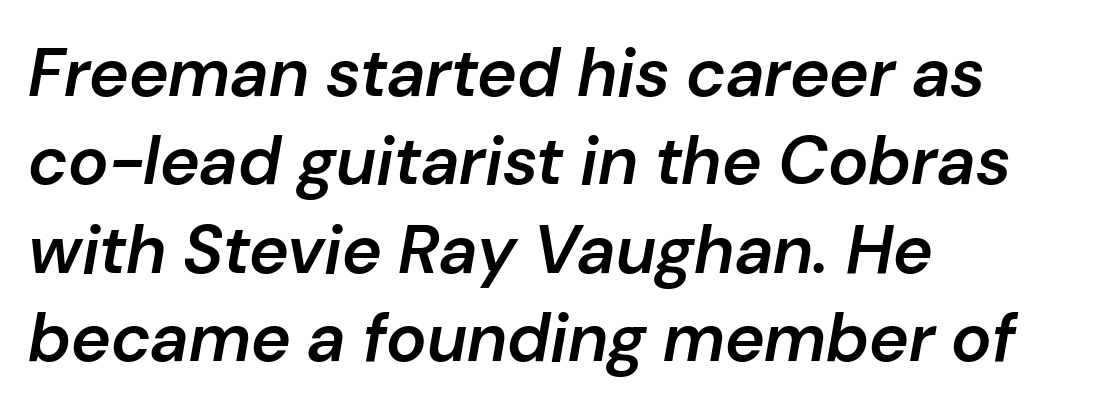
Varying glyph widths throughout — classic text-font behaviour. The rendering applies a slant to the glyphs. The area under the type is left untouched. Stems and bowls a touch heavier than normal — semibold. This rendering leaves character spacing at its baseline value.
